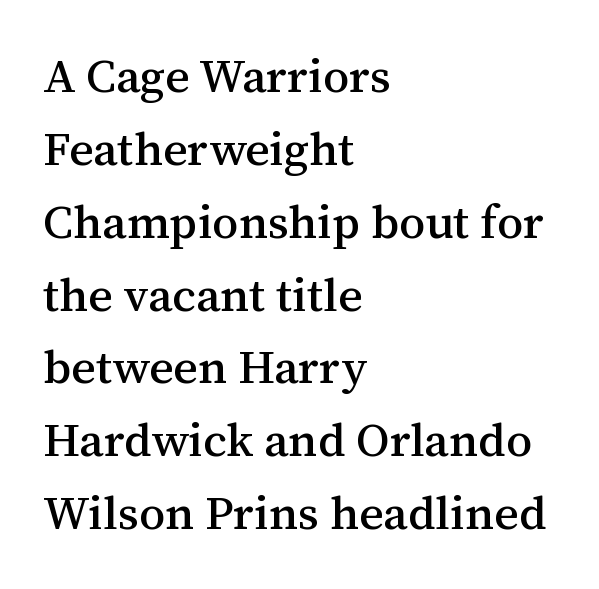
The image shows 47 px serif type, upright; set left-aligned, normal line spacing (1.55x), normal letter spacing, not underlined; medium stroke contrast and a medium x-height.
